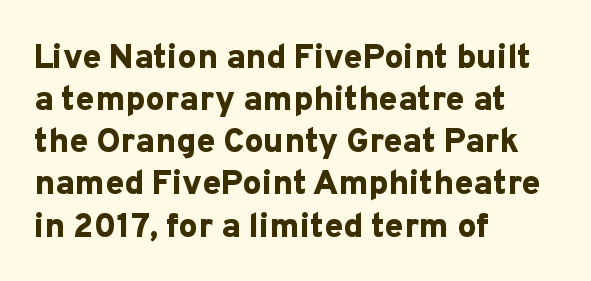
Q: Is the text bold? A: Yes.
Q: Is the text italic (slanted)? A: No, it is upright.
Q: Is the typeface a serif or a sans-serif typeface? A: Sans-serif.
Q: Is the text underlined? A: No.
Q: How is the paragraph aligned? A: Left-aligned.
Q: Is the spacing between letters normal or unusually wide? A: Normal.
Q: Width (condensed, normal, or wide)? A: Normal.
Q: Stroke contrast? A: Low.
Q: x-height? A: Medium.
Q: Monospaced? A: No.
